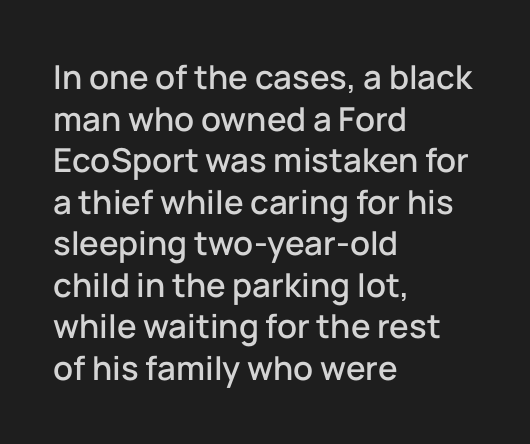
{"serif": "no", "italic": "no", "width": "normal", "stroke_contrast": "low", "x_height": "medium", "monospaced": "no", "underline": "no", "align": "left", "line_spacing": "normal", "line_spacing_ratio": 1.26, "letter_spacing": "normal", "letter_spacing_em": 0.0, "glyph_px": 33}
